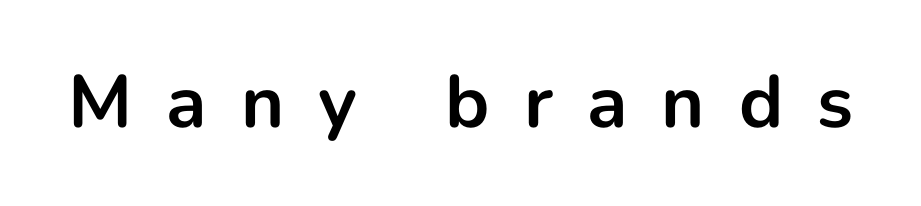
{"serif": "no", "italic": "no", "bold": "yes", "weight": "bold", "width": "normal", "stroke_contrast": "low", "x_height": "medium", "monospaced": "no", "underline": "no", "letter_spacing": "wide", "letter_spacing_em": 0.46, "glyph_px": 74}
